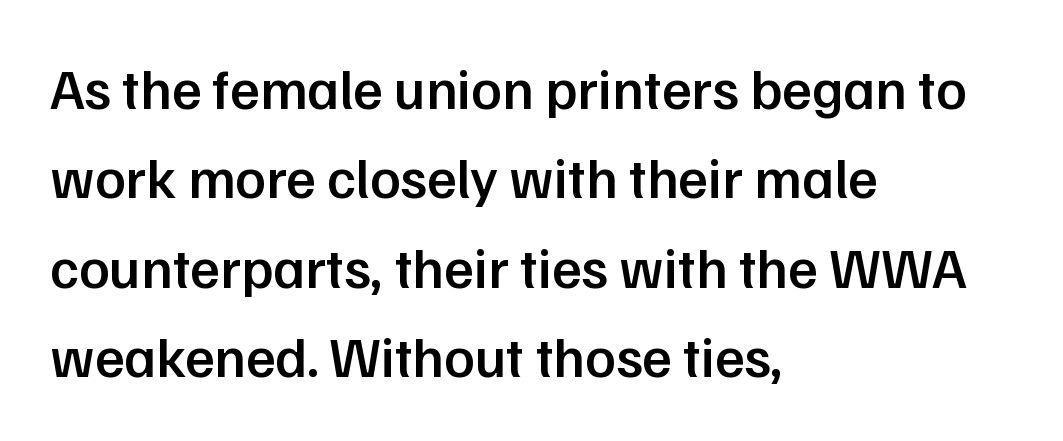
Q: Is the text bold? A: Semi-bold.
Q: Is the text italic (slanted)? A: No, it is upright.
Q: Is the typeface a serif or a sans-serif typeface? A: Sans-serif.
Q: Is the text underlined? A: No.
Q: How is the paragraph aligned? A: Left-aligned.
Q: Is the spacing between letters normal or unusually wide? A: Normal.
Q: Is the spacing between lines tight, normal or loose? A: Normal.
Q: Width (condensed, normal, or wide)? A: Normal.
Q: Stroke contrast? A: Low.
Q: x-height? A: Medium.
Q: Monospaced? A: No.
